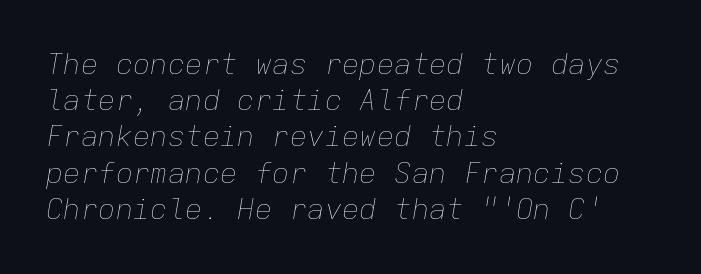
{"italic": "yes", "lean": "right", "slant_degrees": 9, "bold": "no", "weight": "thin", "width": "normal", "stroke_contrast": "low", "x_height": "medium", "monospaced": "yes", "underline": "no", "align": "left", "line_spacing": "normal", "line_spacing_ratio": 1.25, "letter_spacing": "normal", "letter_spacing_em": 0.0, "glyph_px": 29}
